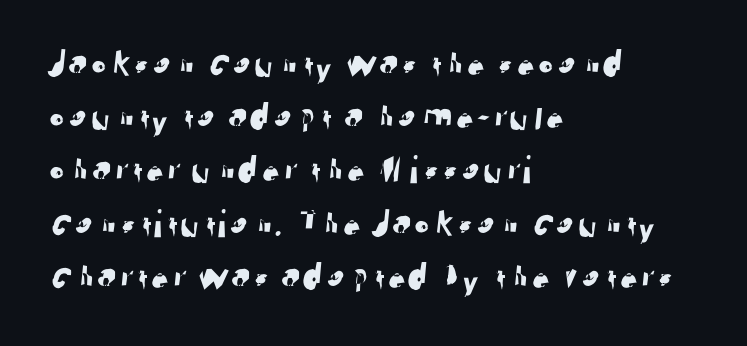
The image shows 40 px sans-serif type; set left-aligned, normal line spacing (1.33x), normal letter spacing, not underlined; low stroke contrast and a medium x-height.
